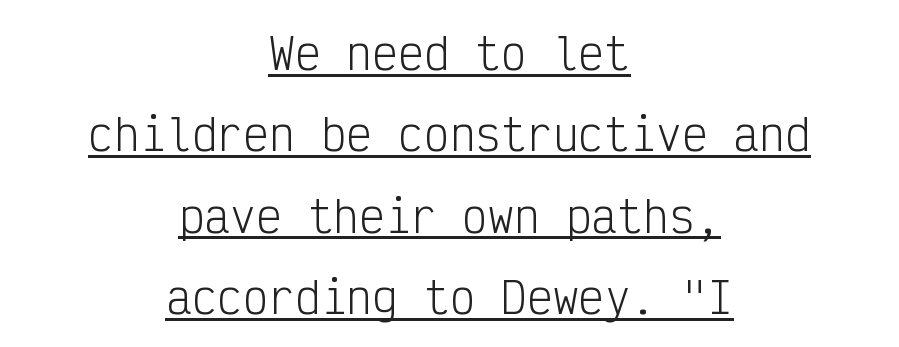
{"serif": "no", "italic": "no", "bold": "no", "weight": "light", "width": "condensed", "stroke_contrast": "low", "x_height": "medium", "monospaced": "yes", "underline": "yes", "align": "center", "line_spacing_ratio": 1.89, "letter_spacing": "normal", "letter_spacing_em": 0.0, "glyph_px": 43}
